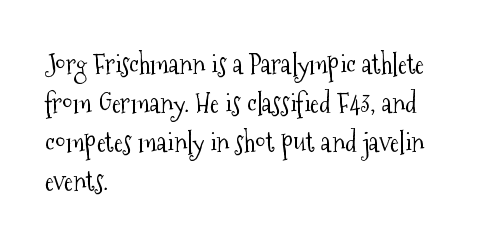
{"italic": "no", "bold": "no", "underline": "no", "align": "left", "line_spacing": "normal", "line_spacing_ratio": 1.44, "letter_spacing": "normal", "letter_spacing_em": 0.0, "glyph_px": 27}
